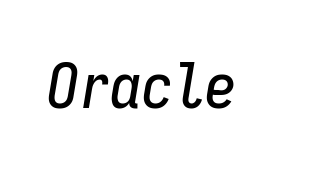
{"italic": "yes", "lean": "right", "slant_degrees": 9, "width": "condensed", "stroke_contrast": "low", "x_height": "medium", "monospaced": "yes", "underline": "no", "letter_spacing": "normal", "letter_spacing_em": 0.0, "glyph_px": 63}
